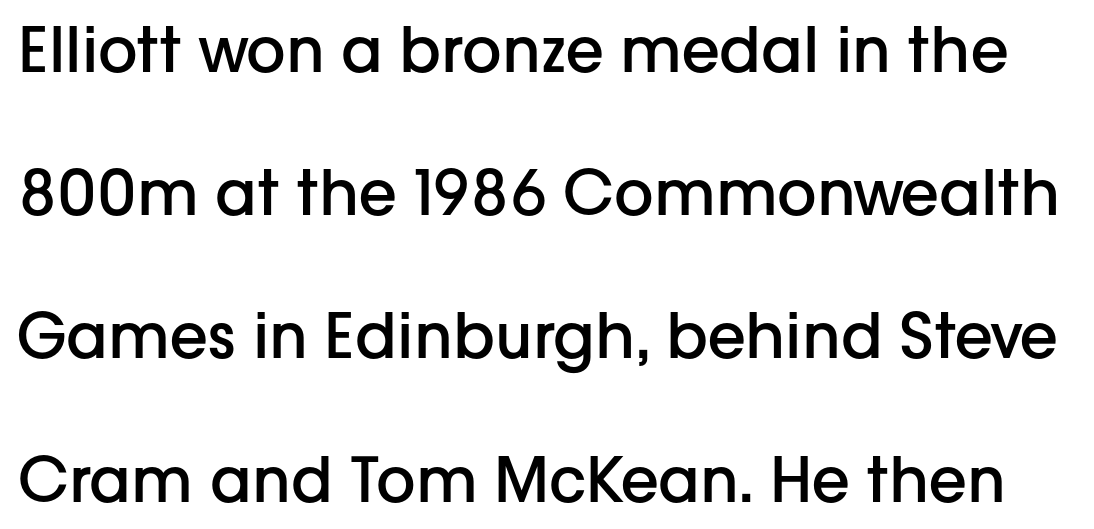
The image shows 62 px semibold sans-serif type, upright; set loose line spacing (2.31x), normal letter spacing, not underlined; low stroke contrast and a medium x-height.
